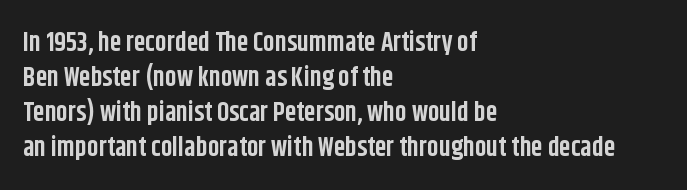
{"italic": "no", "bold": "yes", "underline": "no", "align": "left", "line_spacing": "normal", "line_spacing_ratio": 1.35, "letter_spacing": "normal", "letter_spacing_em": 0.0, "glyph_px": 26}
